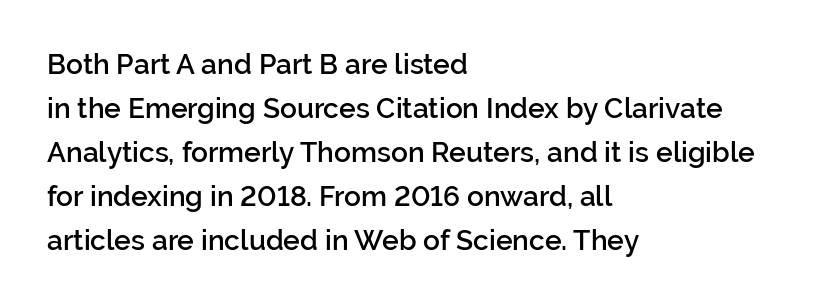
The image shows 28 px semibold sans-serif type, upright; set left-aligned, normal line spacing (1.57x), normal letter spacing, not underlined; low stroke contrast and a medium x-height.
